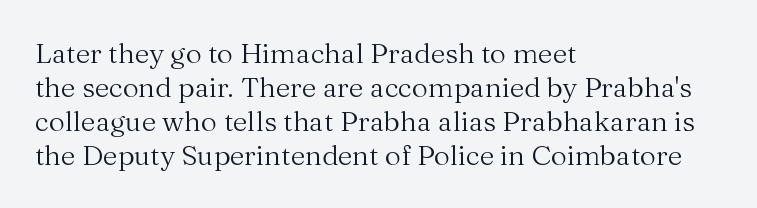
Q: Is the text bold? A: No.
Q: Is the text italic (slanted)? A: No, it is upright.
Q: Is the typeface a serif or a sans-serif typeface? A: Serif.
Q: Is the text underlined? A: No.
Q: How is the paragraph aligned? A: Left-aligned.
Q: Is the spacing between letters normal or unusually wide? A: Normal.
Q: Width (condensed, normal, or wide)? A: Normal.
Q: Stroke contrast? A: Medium.
Q: x-height? A: Medium.
Q: Monospaced? A: No.
